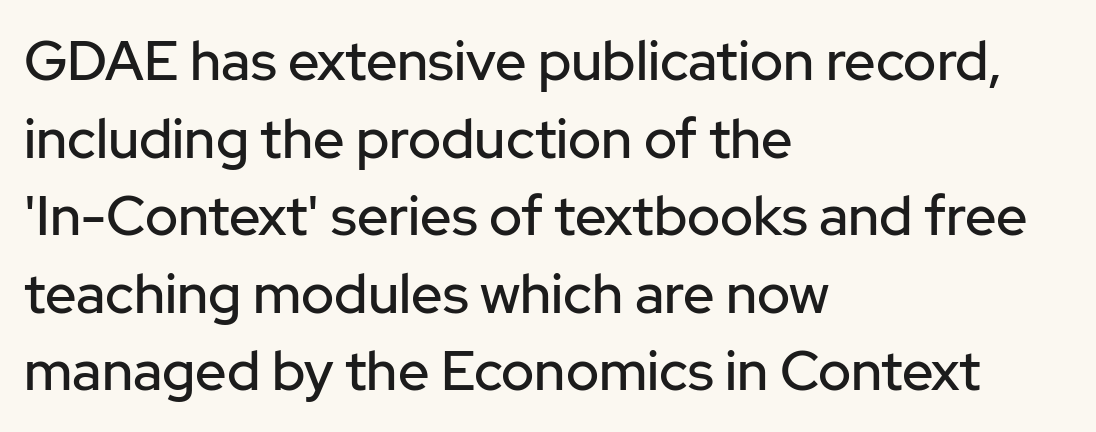
The image shows 55 px sans-serif type, upright; set left-aligned, normal line spacing (1.41x), normal letter spacing, not underlined; low stroke contrast and a medium x-height.
